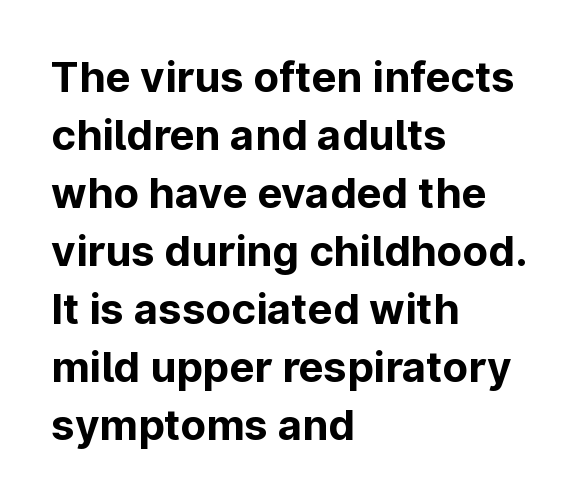
The image shows 42 px bold sans-serif type, upright; set left-aligned, normal line spacing (1.38x), normal letter spacing, not underlined; low stroke contrast and a medium x-height.
